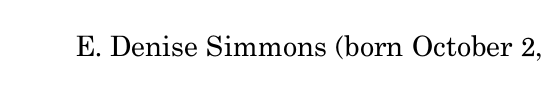
The font's upright variant was chosen for this text. The passage shown is not bold in any degree. Spacing verdict: proportional, widths tailored to each character. Observe the serifs anchoring each vertical stroke in this sample.
